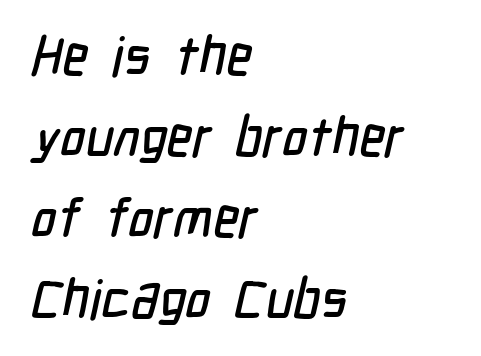
Q: Is the typeface a serif or a sans-serif typeface? A: Sans-serif.
Q: Is the text underlined? A: No.
Q: How is the paragraph aligned? A: Left-aligned.
Q: Is the spacing between letters normal or unusually wide? A: Normal.
Q: Is the spacing between lines tight, normal or loose? A: Normal.
Q: Width (condensed, normal, or wide)? A: Condensed.
Q: Stroke contrast? A: Low.
Q: x-height? A: Medium.
Q: Monospaced? A: No.
